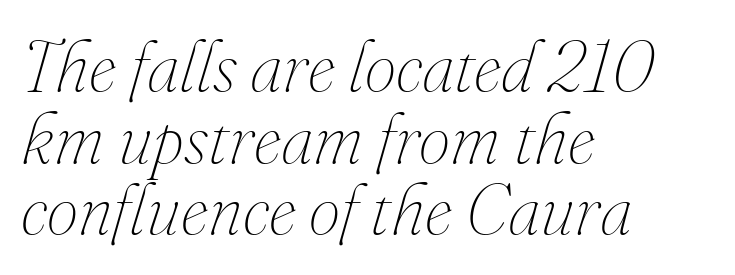
{"italic": "yes", "lean": "right", "slant_degrees": 16, "bold": "no", "weight": "thin", "width": "normal", "stroke_contrast": "medium", "x_height": "small", "monospaced": "no", "underline": "no", "align": "left", "line_spacing": "tight", "line_spacing_ratio": 1.01, "letter_spacing": "normal", "letter_spacing_em": 0.0, "glyph_px": 71}
